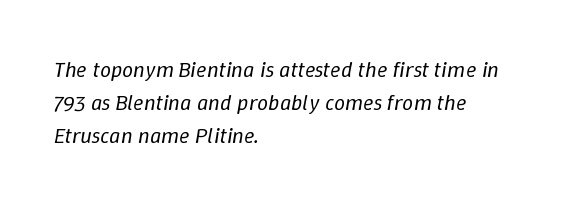
The image shows 22 px text type, italic (leaning right); set left-aligned, normal line spacing (1.51x), normal letter spacing, not underlined.
